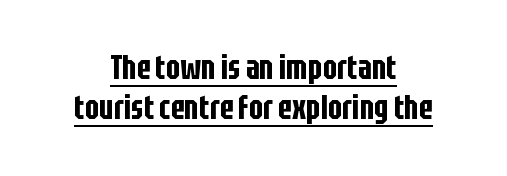
Q: Is the text italic (slanted)? A: No, it is upright.
Q: Is the typeface a serif or a sans-serif typeface? A: Sans-serif.
Q: Is the text underlined? A: Yes.
Q: How is the paragraph aligned? A: Centered.
Q: Is the spacing between letters normal or unusually wide? A: Normal.
Q: Width (condensed, normal, or wide)? A: Condensed.
Q: Stroke contrast? A: Low.
Q: x-height? A: Large.
Q: Monospaced? A: No.
